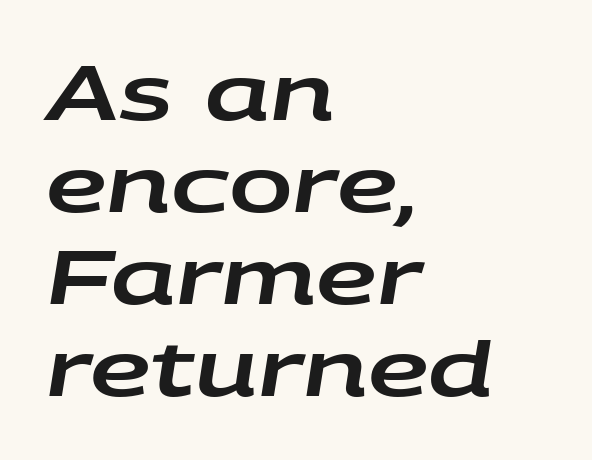
Q: Is the text italic (slanted)? A: Yes, it leans right by about 9 degrees.
Q: Is the text underlined? A: No.
Q: How is the paragraph aligned? A: Left-aligned.
Q: Is the spacing between letters normal or unusually wide? A: Normal.
Q: Width (condensed, normal, or wide)? A: Wide.
Q: Stroke contrast? A: Low.
Q: x-height? A: Large.
Q: Monospaced? A: No.
